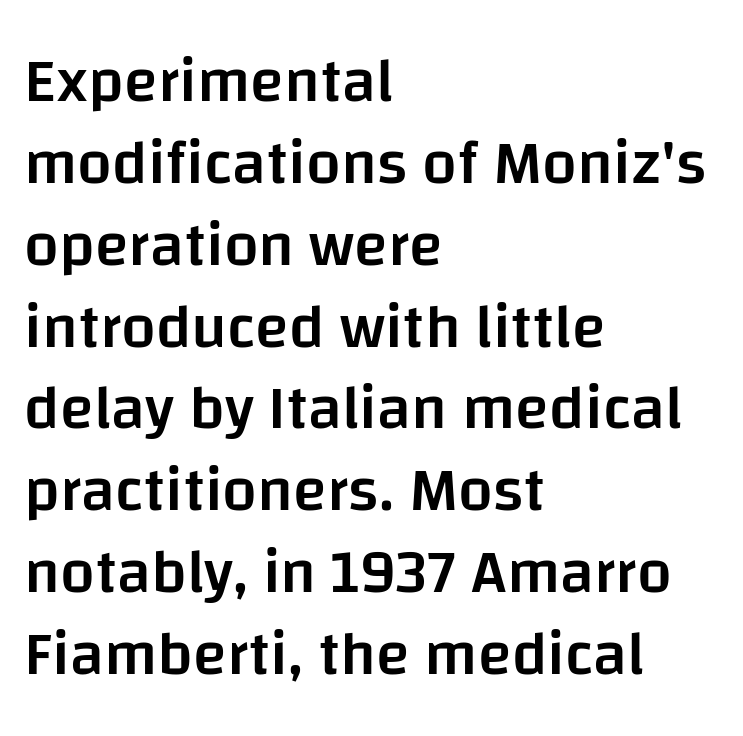
Q: Is the text bold? A: Semi-bold.
Q: Is the text italic (slanted)? A: No, it is upright.
Q: Is the typeface a serif or a sans-serif typeface? A: Sans-serif.
Q: Is the text underlined? A: No.
Q: How is the paragraph aligned? A: Left-aligned.
Q: Is the spacing between letters normal or unusually wide? A: Normal.
Q: Is the spacing between lines tight, normal or loose? A: Normal.
Q: Width (condensed, normal, or wide)? A: Normal.
Q: Stroke contrast? A: Low.
Q: x-height? A: Large.
Q: Monospaced? A: No.
